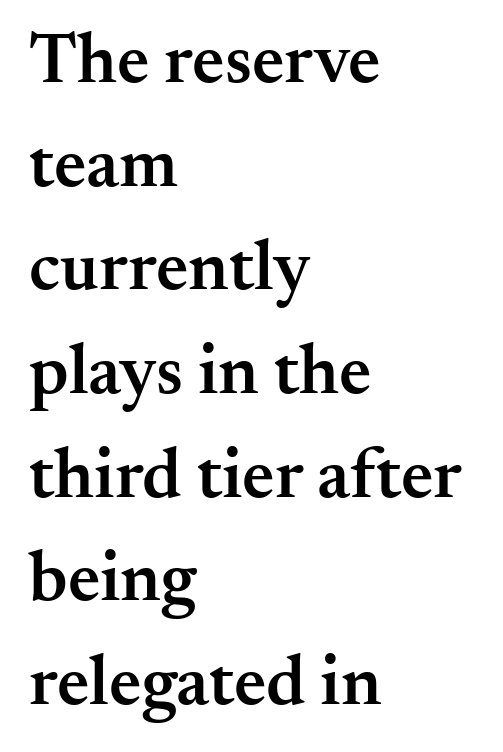
{"serif": "yes", "italic": "no", "bold": "semi", "weight": "semibold", "width": "normal", "stroke_contrast": "medium", "x_height": "small", "monospaced": "no", "underline": "no", "align": "left", "line_spacing": "normal", "line_spacing_ratio": 1.46, "letter_spacing": "normal", "letter_spacing_em": 0.0, "glyph_px": 71}
